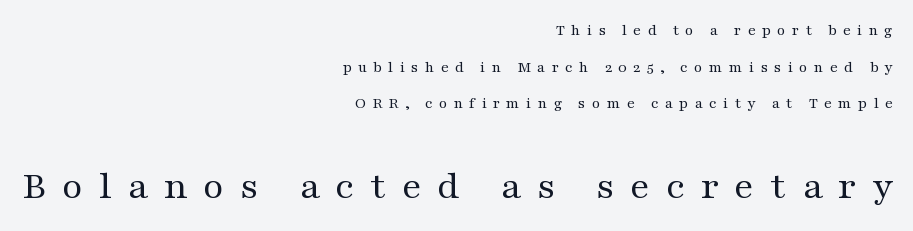
Q: Is the text bold? A: No.
Q: Is the text italic (slanted)? A: No, it is upright.
Q: Is the typeface a serif or a sans-serif typeface? A: Serif.
Q: Is the text underlined? A: No.
Q: How is the paragraph aligned? A: Right-aligned.
Q: Is the spacing between letters normal or unusually wide? A: Unusually wide.
Q: Is the spacing between lines tight, normal or loose? A: Loose.
Q: Which block of text is set in a larger size, the first (top) or the second (bottom)? A: The second (bottom) one.
Q: Width (condensed, normal, or wide)? A: Wide.
Q: Stroke contrast? A: Medium.
Q: x-height? A: Medium.
Q: Monospaced? A: No.
